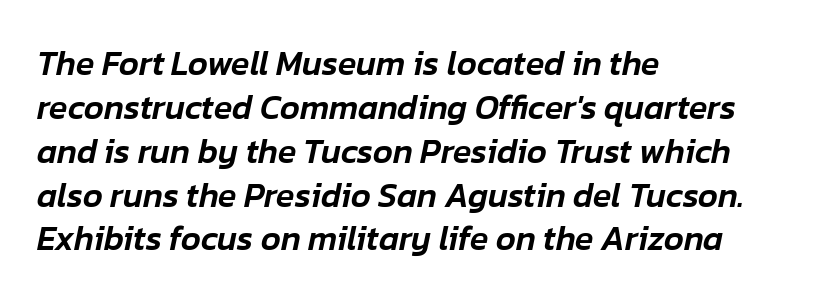
The image shows 34 px text type, italic (leaning right); set left-aligned, normal line spacing (1.29x), normal letter spacing, not underlined; low stroke contrast and a medium x-height.
